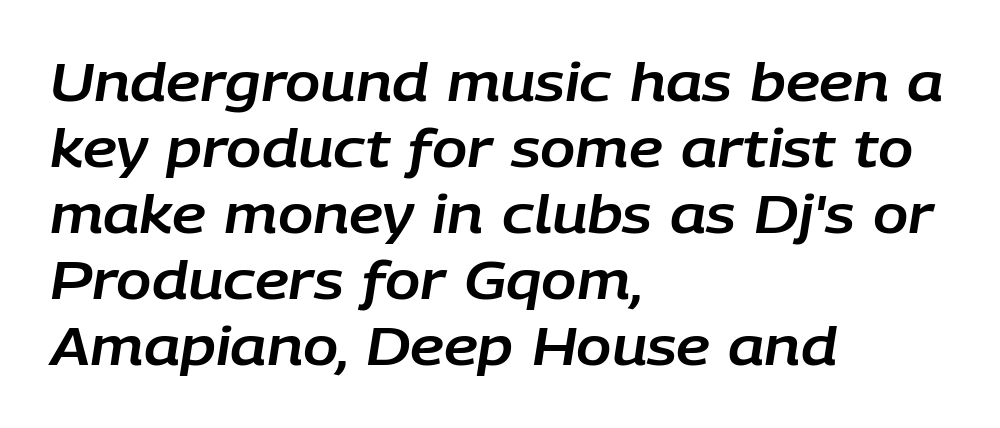
Q: Is the text italic (slanted)? A: Yes, it leans right by about 9 degrees.
Q: Is the text underlined? A: No.
Q: How is the paragraph aligned? A: Left-aligned.
Q: Is the spacing between letters normal or unusually wide? A: Normal.
Q: Is the spacing between lines tight, normal or loose? A: Normal.
Q: Width (condensed, normal, or wide)? A: Normal.
Q: Stroke contrast? A: Low.
Q: x-height? A: Large.
Q: Monospaced? A: No.
